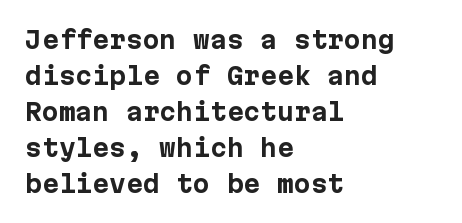
Q: Is the text bold? A: Yes.
Q: Is the text italic (slanted)? A: No, it is upright.
Q: Is the text underlined? A: No.
Q: How is the paragraph aligned? A: Left-aligned.
Q: Is the spacing between letters normal or unusually wide? A: Normal.
Q: Is the spacing between lines tight, normal or loose? A: Normal.
